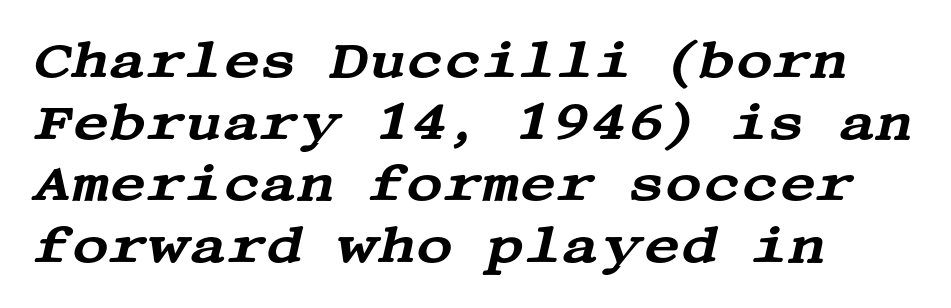
The text carries the slant typical of an italic or oblique font. In terms of letterspacing, this is plain default setting. Rule under the text: the space is simply empty. The text was rendered using a seriffed face with decorative stroke endings. The rag falls on the right side of this text block.
